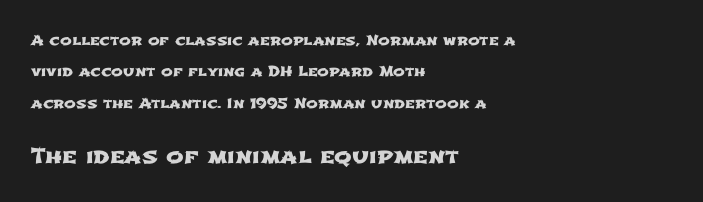
Q: Is the text underlined? A: No.
Q: How is the paragraph aligned? A: Left-aligned.
Q: Is the spacing between letters normal or unusually wide? A: Normal.
Q: Is the spacing between lines tight, normal or loose? A: Loose.
Q: Which block of text is set in a larger size, the first (top) or the second (bottom)? A: The second (bottom) one.
